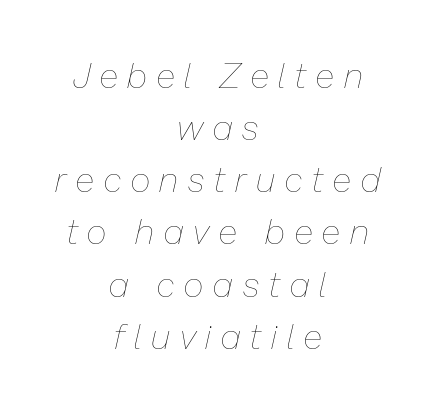
Q: Is the text bold? A: No.
Q: Is the text italic (slanted)? A: Yes, it leans right by about 13 degrees.
Q: Is the text underlined? A: No.
Q: How is the paragraph aligned? A: Centered.
Q: Is the spacing between letters normal or unusually wide? A: Unusually wide.
Q: Is the spacing between lines tight, normal or loose? A: Normal.
Q: Width (condensed, normal, or wide)? A: Normal.
Q: Stroke contrast? A: Low.
Q: x-height? A: Medium.
Q: Monospaced? A: No.
